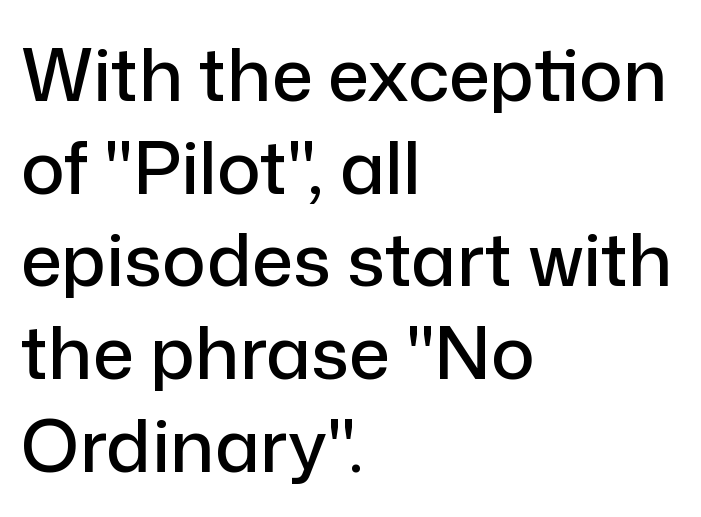
This rendering employs a face without finishing strokes, i.e., a sans-serif. The letters advance in unequal steps, a hallmark of proportional type. Caption: standard tracking, unaltered. The space beneath each line is pristine and unruled.
